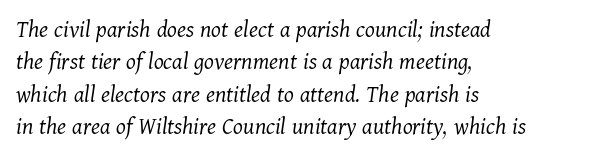
The image shows 25 px text type, italic (leaning right); set left-aligned, normal line spacing (1.3x), normal letter spacing, not underlined.
